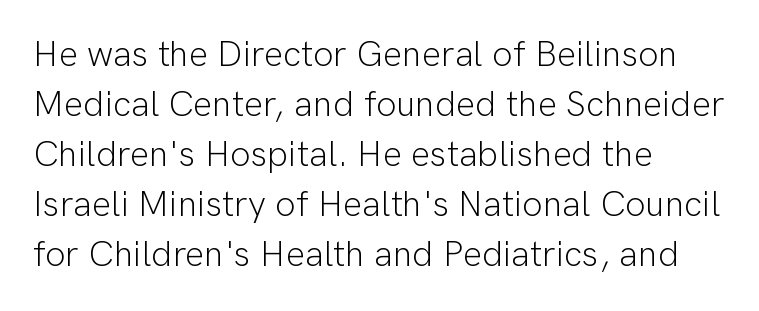
Q: Is the text bold? A: No.
Q: Is the text italic (slanted)? A: No, it is upright.
Q: Is the typeface a serif or a sans-serif typeface? A: Sans-serif.
Q: Is the text underlined? A: No.
Q: How is the paragraph aligned? A: Left-aligned.
Q: Is the spacing between letters normal or unusually wide? A: Normal.
Q: Is the spacing between lines tight, normal or loose? A: Normal.
Q: Width (condensed, normal, or wide)? A: Normal.
Q: Stroke contrast? A: Low.
Q: x-height? A: Medium.
Q: Monospaced? A: No.
